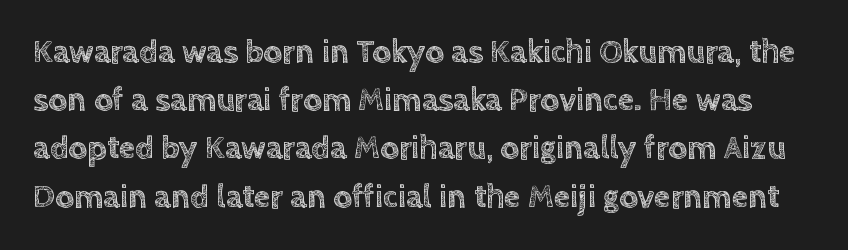
Q: Is the text italic (slanted)? A: No, it is upright.
Q: Is the text underlined? A: No.
Q: Is the spacing between letters normal or unusually wide? A: Normal.
Q: Is the spacing between lines tight, normal or loose? A: Normal.
Q: Width (condensed, normal, or wide)? A: Normal.
Q: x-height? A: Large.
Q: Monospaced? A: No.
